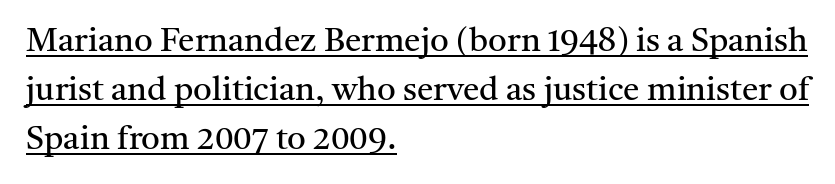
{"serif": "yes", "italic": "no", "bold": "no", "weight": "regular", "width": "normal", "stroke_contrast": "medium", "x_height": "medium", "monospaced": "no", "underline": "yes", "align": "left", "line_spacing": "normal", "line_spacing_ratio": 1.48, "letter_spacing": "normal", "letter_spacing_em": 0.0, "glyph_px": 33}
